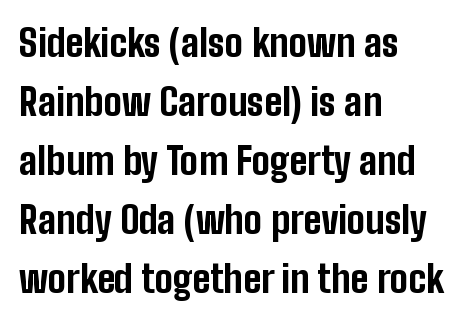
Q: Is the text bold? A: Yes.
Q: Is the text italic (slanted)? A: No, it is upright.
Q: Is the typeface a serif or a sans-serif typeface? A: Sans-serif.
Q: Is the text underlined? A: No.
Q: How is the paragraph aligned? A: Left-aligned.
Q: Is the spacing between letters normal or unusually wide? A: Normal.
Q: Is the spacing between lines tight, normal or loose? A: Normal.
Q: Width (condensed, normal, or wide)? A: Condensed.
Q: Stroke contrast? A: Low.
Q: x-height? A: Medium.
Q: Monospaced? A: No.
